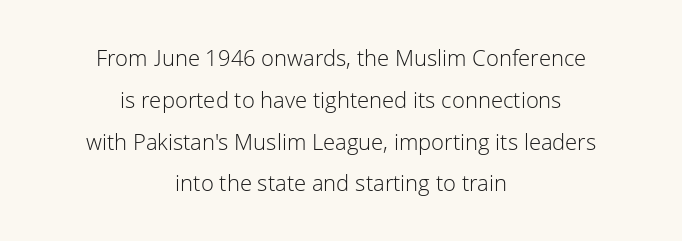
{"italic": "no", "bold": "no", "underline": "no", "align": "center", "line_spacing": "loose", "line_spacing_ratio": 1.9, "letter_spacing": "normal", "letter_spacing_em": 0.0, "glyph_px": 22}
